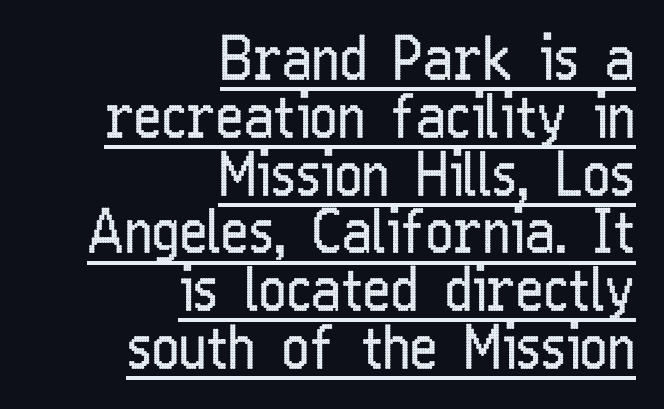
Q: Is the text bold? A: No.
Q: Is the text italic (slanted)? A: No, it is upright.
Q: Is the typeface a serif or a sans-serif typeface? A: Sans-serif.
Q: Is the text underlined? A: Yes.
Q: How is the paragraph aligned? A: Right-aligned.
Q: Is the spacing between letters normal or unusually wide? A: Normal.
Q: Is the spacing between lines tight, normal or loose? A: Tight.
Q: Width (condensed, normal, or wide)? A: Condensed.
Q: Stroke contrast? A: Low.
Q: x-height? A: Medium.
Q: Monospaced? A: No.
